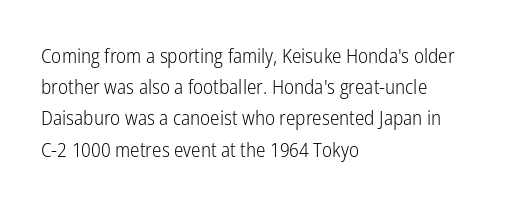
The image shows 20 px text type, upright; set left-aligned, normal line spacing (1.56x), normal letter spacing, not underlined.
